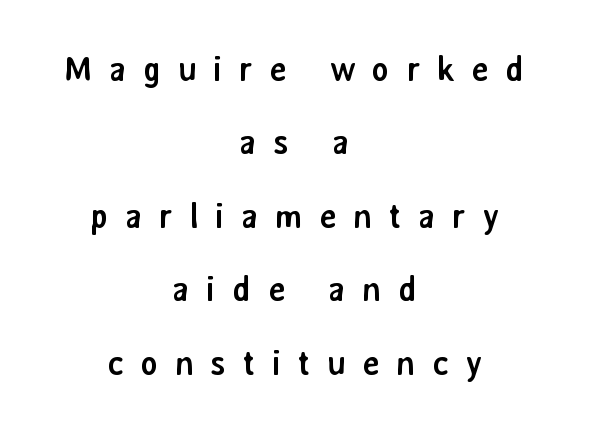
The image shows 34 px semibold sans-serif type, upright; set centered, loose line spacing (2.16x), unusually wide letter spacing (+0.48 em), not underlined; low stroke contrast and a medium x-height.
